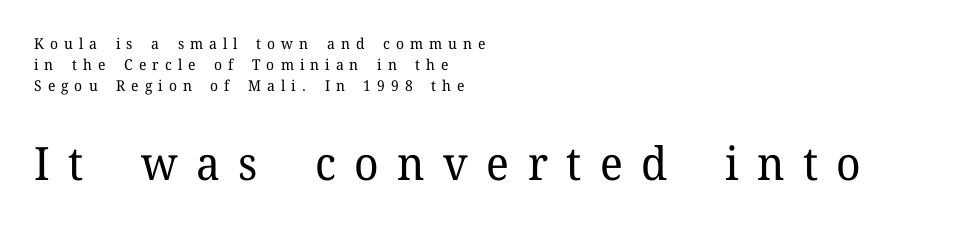
{"serif": "yes", "italic": "no", "bold": "no", "weight": "regular", "width": "normal", "stroke_contrast": "low", "x_height": "medium", "monospaced": "no", "underline": "no", "align": "left", "line_spacing": "normal", "line_spacing_ratio": 1.4, "letter_spacing": "wide", "letter_spacing_em": 0.4, "larger_block": "second", "size_ratio": 3.07, "glyph_px": 46}
